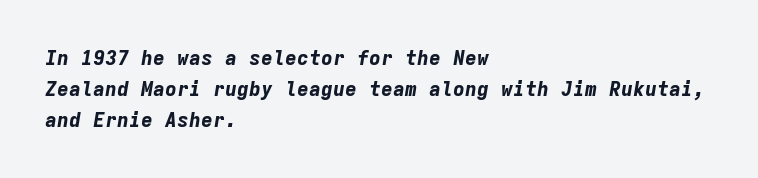
Q: Is the text bold? A: Yes.
Q: Is the text italic (slanted)? A: Yes, it leans right by about 9 degrees.
Q: Is the text underlined? A: No.
Q: How is the paragraph aligned? A: Left-aligned.
Q: Is the spacing between letters normal or unusually wide? A: Normal.
Q: Is the spacing between lines tight, normal or loose? A: Normal.
